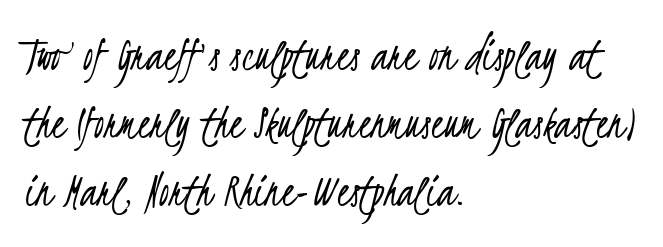
The image shows 50 px light, condensed sans-serif type; set left-aligned, normal line spacing (1.36x), normal letter spacing, not underlined; low stroke contrast and a small x-height.
